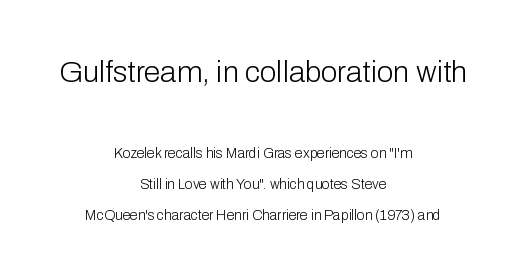
Does the lettering tilt? It doesn't — this is upright. The rendering positions every line midway between the sides. Students, observe: this is what heavily led, spacious text looks like. There is no visible air inserted between adjacent glyphs. Spacing verdict: proportional, widths tailored to each character. Counters stay open thanks to moderate or lighter strokes.
